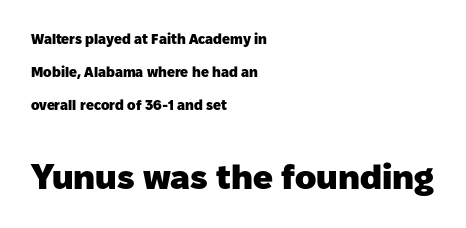
Q: Is the text bold? A: Yes.
Q: Is the text italic (slanted)? A: No, it is upright.
Q: Is the typeface a serif or a sans-serif typeface? A: Sans-serif.
Q: Is the text underlined? A: No.
Q: How is the paragraph aligned? A: Left-aligned.
Q: Is the spacing between letters normal or unusually wide? A: Normal.
Q: Is the spacing between lines tight, normal or loose? A: Loose.
Q: Which block of text is set in a larger size, the first (top) or the second (bottom)? A: The second (bottom) one.
Q: Width (condensed, normal, or wide)? A: Normal.
Q: Stroke contrast? A: Low.
Q: x-height? A: Medium.
Q: Monospaced? A: No.
